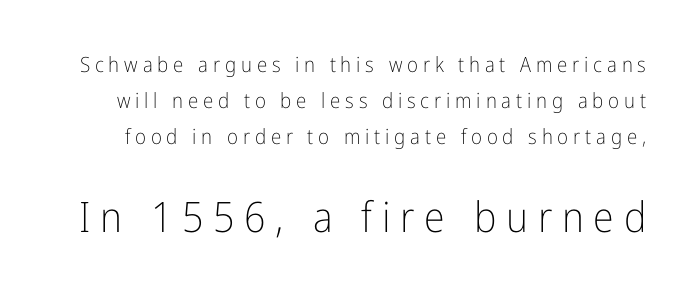
Q: Is the text bold? A: No.
Q: Is the text italic (slanted)? A: No, it is upright.
Q: Is the typeface a serif or a sans-serif typeface? A: Sans-serif.
Q: Is the text underlined? A: No.
Q: Is the spacing between letters normal or unusually wide? A: Unusually wide.
Q: Which block of text is set in a larger size, the first (top) or the second (bottom)? A: The second (bottom) one.
Q: Width (condensed, normal, or wide)? A: Condensed.
Q: Stroke contrast? A: Low.
Q: x-height? A: Medium.
Q: Monospaced? A: No.
